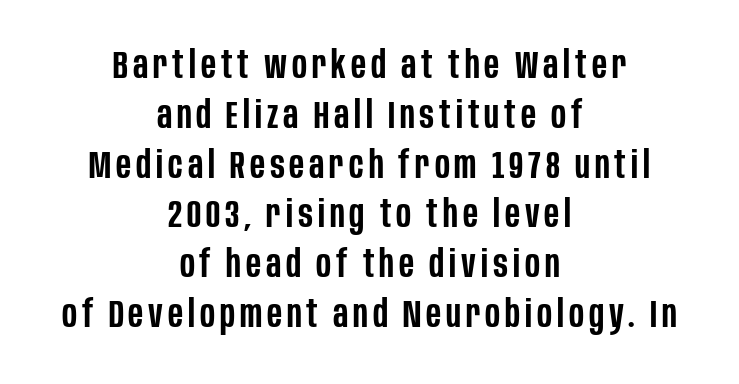
{"serif": "no", "italic": "no", "bold": "semi", "weight": "semibold", "width": "condensed", "stroke_contrast": "low", "x_height": "large", "monospaced": "no", "underline": "no", "align": "center", "line_spacing": "normal", "line_spacing_ratio": 1.31, "glyph_px": 38}
